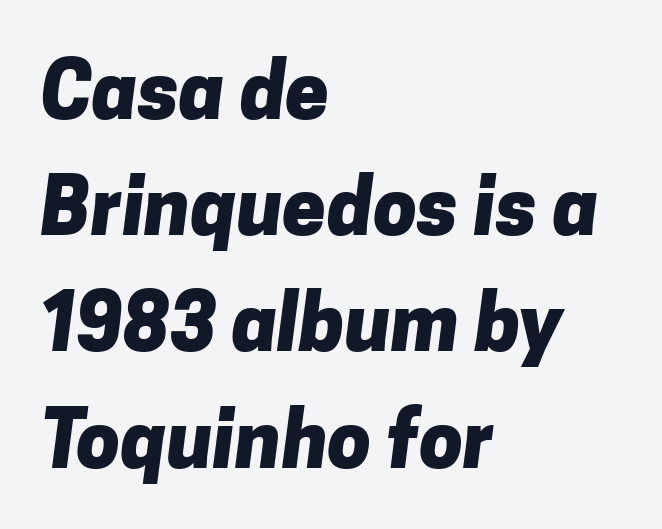
Grotesque or geometric, the face here clearly has no serifs. There is no visible air inserted between adjacent glyphs. The face used here is proportionally spaced, like ordinary book or web type. The vertical gap from one line to the next is medium.
